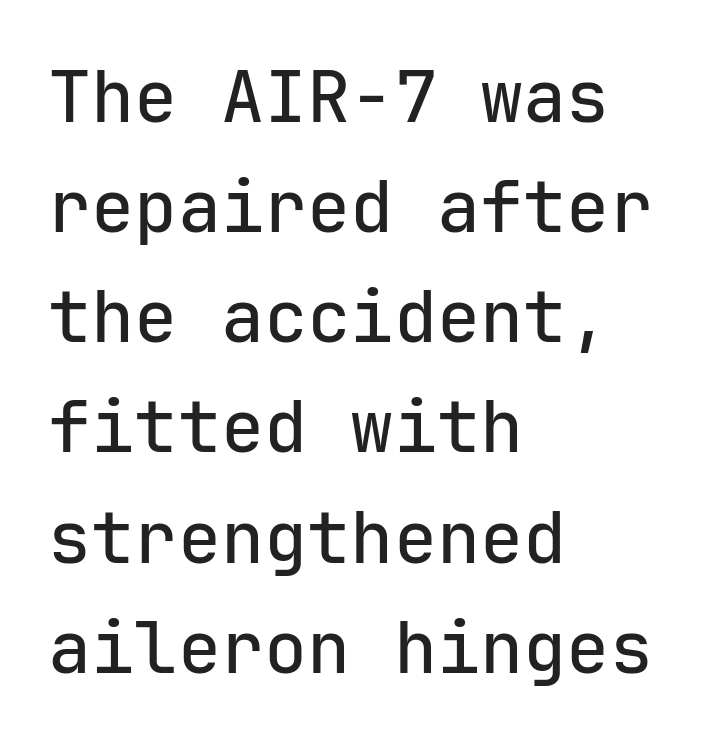
Q: Is the text italic (slanted)? A: No, it is upright.
Q: Is the typeface a serif or a sans-serif typeface? A: Sans-serif.
Q: Is the text underlined? A: No.
Q: How is the paragraph aligned? A: Left-aligned.
Q: Is the spacing between letters normal or unusually wide? A: Normal.
Q: Is the spacing between lines tight, normal or loose? A: Normal.
Q: Width (condensed, normal, or wide)? A: Normal.
Q: Stroke contrast? A: Low.
Q: x-height? A: Medium.
Q: Monospaced? A: Yes.
